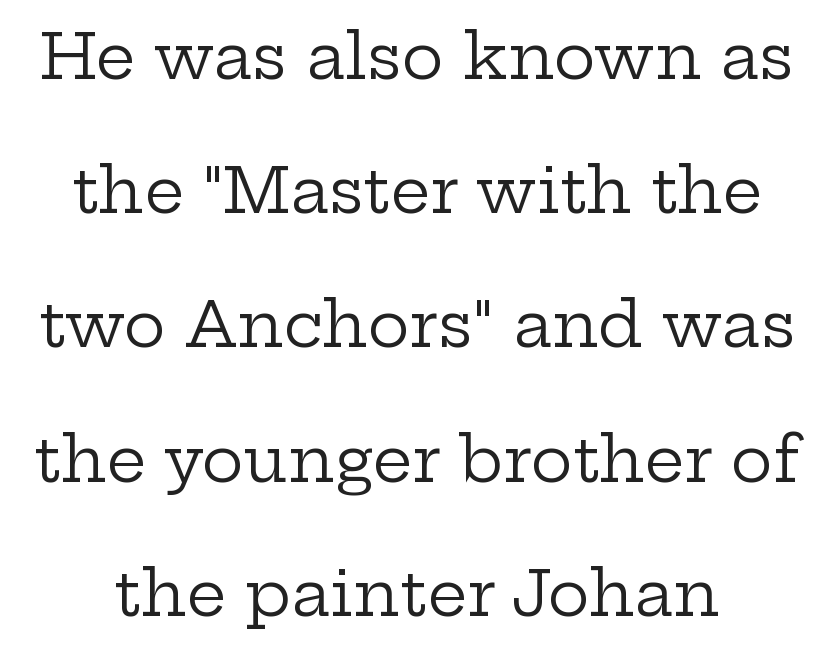
{"serif": "yes", "italic": "no", "bold": "no", "weight": "regular", "width": "wide", "stroke_contrast": "low", "x_height": "medium", "monospaced": "no", "underline": "no", "line_spacing": "loose", "line_spacing_ratio": 2.13, "letter_spacing": "normal", "letter_spacing_em": 0.0, "glyph_px": 63}
